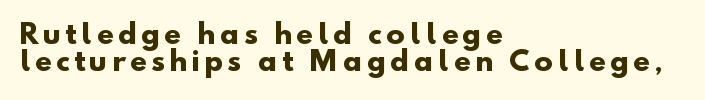
Q: Is the text bold? A: Yes.
Q: Is the text underlined? A: No.
Q: How is the paragraph aligned? A: Left-aligned.
Q: Is the spacing between lines tight, normal or loose? A: Tight.
